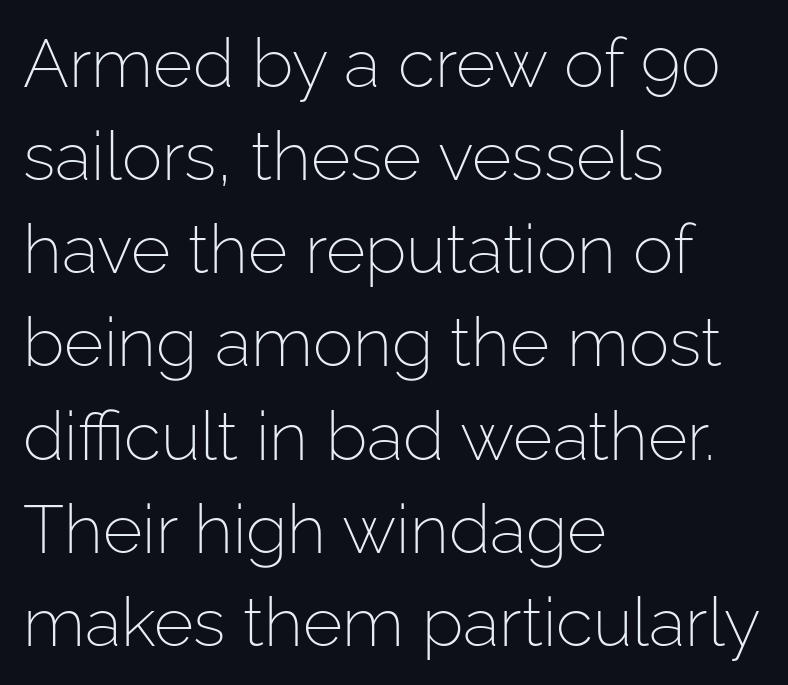
{"serif": "no", "italic": "no", "bold": "no", "weight": "light", "width": "normal", "stroke_contrast": "low", "x_height": "medium", "monospaced": "no", "underline": "no", "align": "left", "line_spacing": "normal", "line_spacing_ratio": 1.37, "letter_spacing": "normal", "letter_spacing_em": 0.0, "glyph_px": 68}
